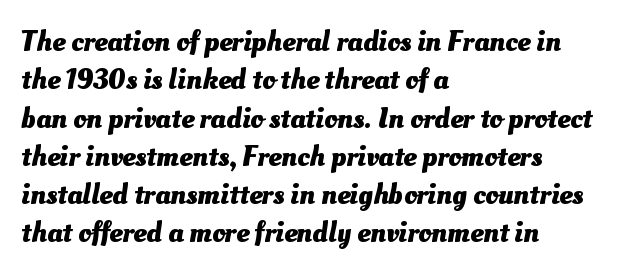
{"bold": "yes", "weight": "heavy", "width": "normal", "stroke_contrast": "medium", "x_height": "small", "monospaced": "no", "underline": "no", "align": "left", "line_spacing": "normal", "line_spacing_ratio": 1.32, "letter_spacing": "normal", "letter_spacing_em": 0.0, "glyph_px": 29}
